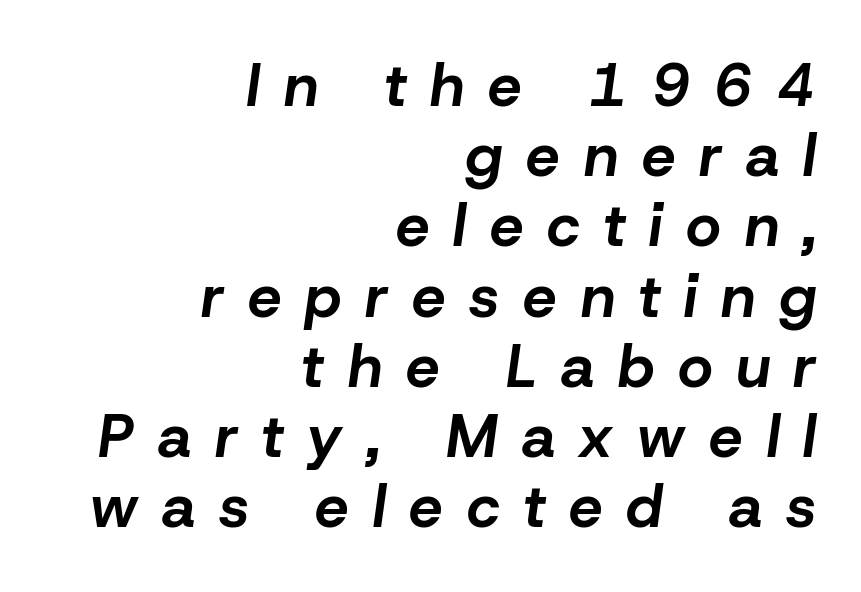
{"italic": "yes", "lean": "right", "slant_degrees": 8, "bold": "yes", "weight": "bold", "width": "normal", "stroke_contrast": "low", "x_height": "medium", "monospaced": "no", "underline": "no", "align": "right", "line_spacing_ratio": 1.17, "letter_spacing": "wide", "letter_spacing_em": 0.4, "glyph_px": 60}
